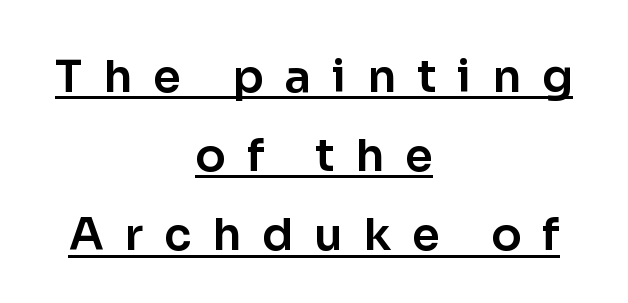
Q: Is the text italic (slanted)? A: No, it is upright.
Q: Is the typeface a serif or a sans-serif typeface? A: Sans-serif.
Q: Is the text underlined? A: Yes.
Q: How is the paragraph aligned? A: Centered.
Q: Is the spacing between letters normal or unusually wide? A: Unusually wide.
Q: Width (condensed, normal, or wide)? A: Normal.
Q: Stroke contrast? A: Low.
Q: x-height? A: Medium.
Q: Monospaced? A: No.
